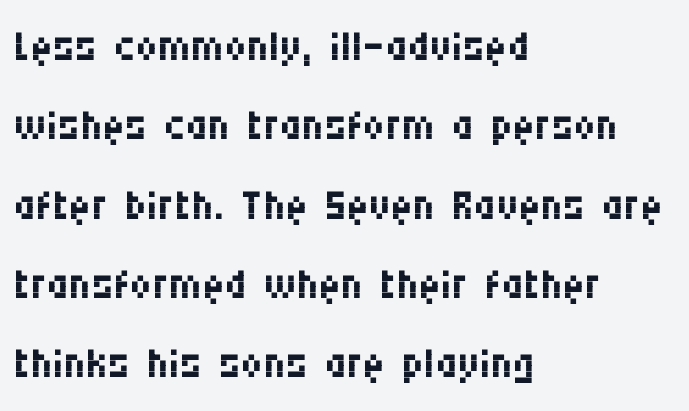
The image shows 61 px regular-weight, condensed sans-serif type, upright; set left-aligned, normal line spacing (1.3x), normal letter spacing, not underlined; medium stroke contrast and a large x-height.
